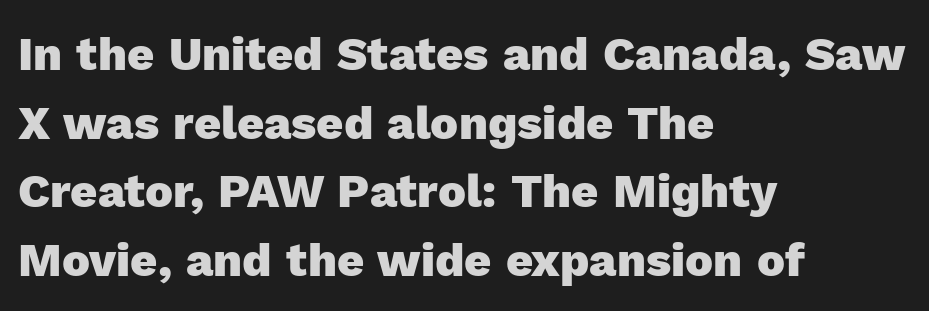
Is there much room between lines? A standard amount, neither cramped nor airy. The passage shown is typed in a proportional face where columns would drift. The passage shown has conventional tracking throughout. You can tell from the bare stems that sans-serif type was used.
